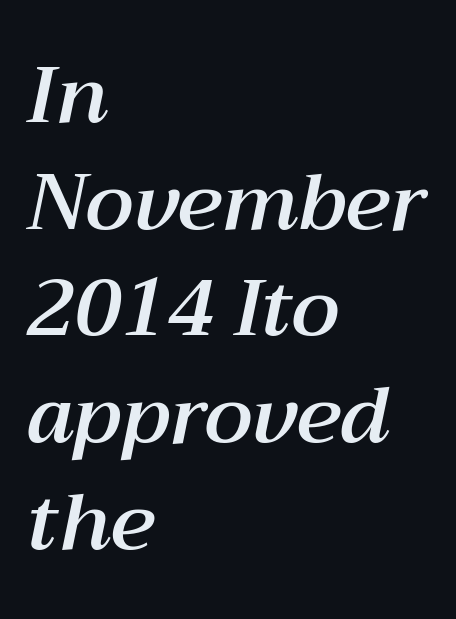
Q: Is the text italic (slanted)? A: Yes, it leans right by about 12 degrees.
Q: Is the text underlined? A: No.
Q: How is the paragraph aligned? A: Left-aligned.
Q: Is the spacing between letters normal or unusually wide? A: Normal.
Q: Is the spacing between lines tight, normal or loose? A: Normal.
Q: Width (condensed, normal, or wide)? A: Normal.
Q: Stroke contrast? A: Medium.
Q: x-height? A: Medium.
Q: Monospaced? A: No.
